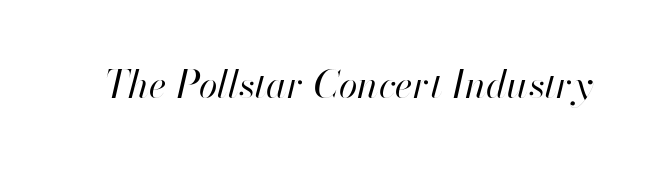
{"italic": "yes", "lean": "right", "slant_degrees": 13, "bold": "no", "weight": "regular", "width": "normal", "stroke_contrast": "high", "x_height": "small", "monospaced": "no", "underline": "no", "letter_spacing": "normal", "letter_spacing_em": 0.0, "glyph_px": 38}
